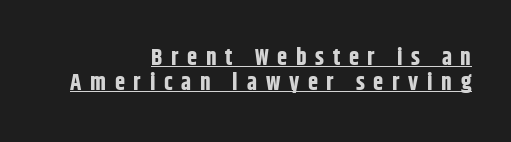
The image shows 23 px bold type, upright; set right-aligned, tight line spacing (1.08x), unusually wide letter spacing (+0.38 em), underlined.
